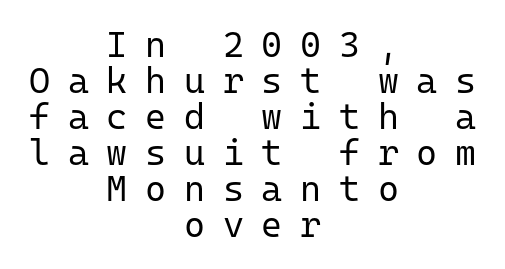
Q: Is the text bold? A: No.
Q: Is the text italic (slanted)? A: No, it is upright.
Q: Is the typeface a serif or a sans-serif typeface? A: Sans-serif.
Q: Is the text underlined? A: No.
Q: How is the paragraph aligned? A: Centered.
Q: Is the spacing between letters normal or unusually wide? A: Unusually wide.
Q: Is the spacing between lines tight, normal or loose? A: Tight.
Q: Width (condensed, normal, or wide)? A: Normal.
Q: Stroke contrast? A: Low.
Q: x-height? A: Medium.
Q: Monospaced? A: Yes.
